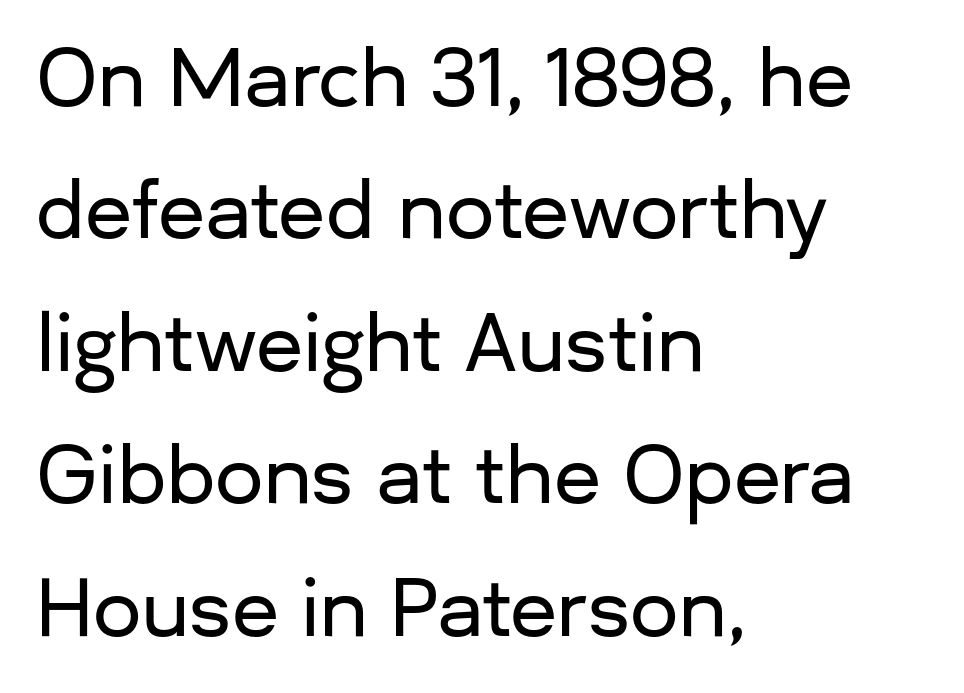
The image shows 77 px sans-serif type, upright; set left-aligned, line spacing 1.72x, normal letter spacing, not underlined; low stroke contrast and a medium x-height.
